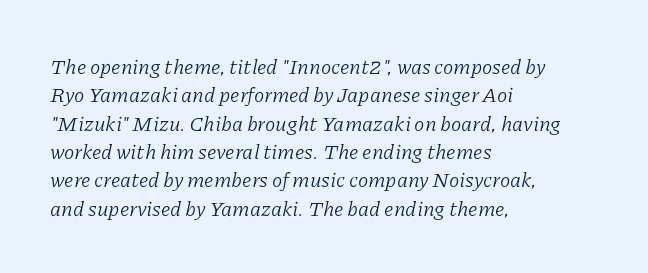
The image shows 21 px text type, italic (leaning right); set left-aligned, normal line spacing (1.35x), normal letter spacing, not underlined.
